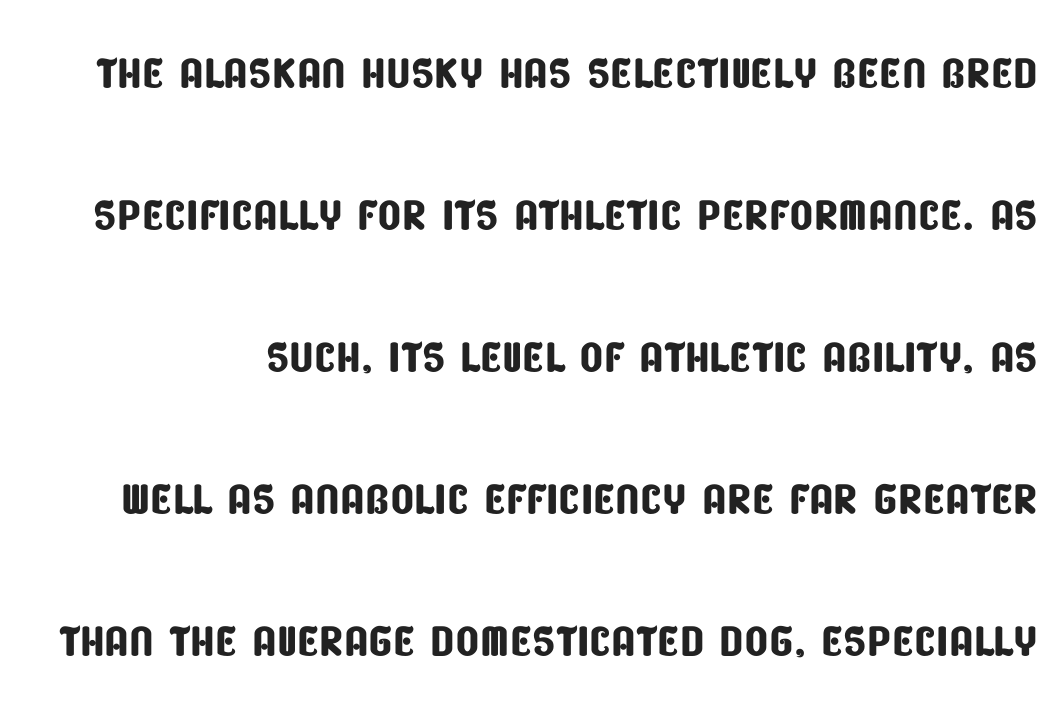
Q: Is the typeface a serif or a sans-serif typeface? A: Sans-serif.
Q: Is the text underlined? A: No.
Q: Is the spacing between letters normal or unusually wide? A: Normal.
Q: Is the spacing between lines tight, normal or loose? A: Loose.
Q: Width (condensed, normal, or wide)? A: Condensed.
Q: Stroke contrast? A: Low.
Q: x-height? A: Large.
Q: Monospaced? A: No.
